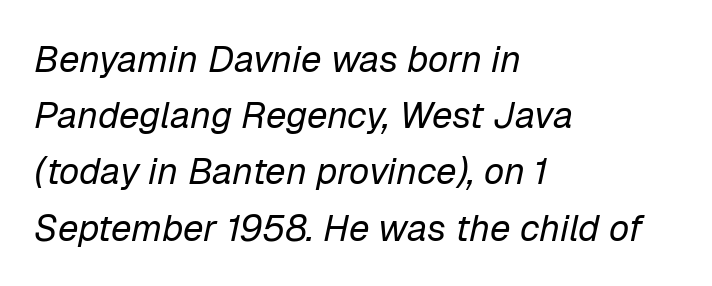
The image shows 37 px regular-weight type, italic (leaning right); set left-aligned, normal line spacing (1.52x), normal letter spacing, not underlined; low stroke contrast and a medium x-height.
